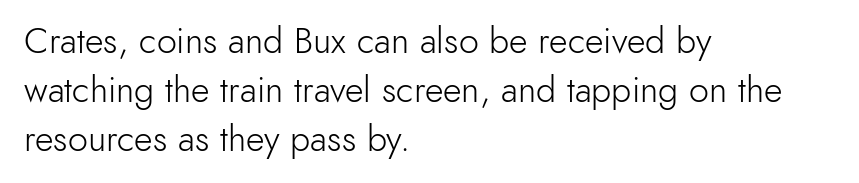
The image shows 36 px light sans-serif type, upright; set left-aligned, normal line spacing (1.36x), normal letter spacing, not underlined; a small x-height.
